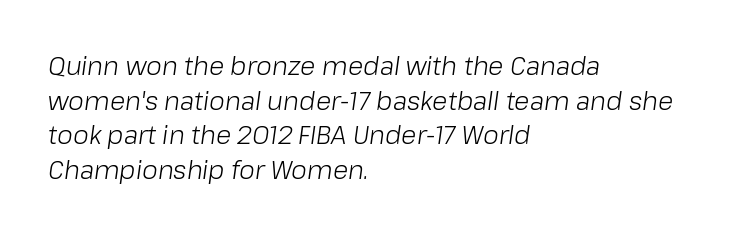
The image shows 25 px text type, italic (leaning right); set left-aligned, normal line spacing (1.39x), normal letter spacing, not underlined.
